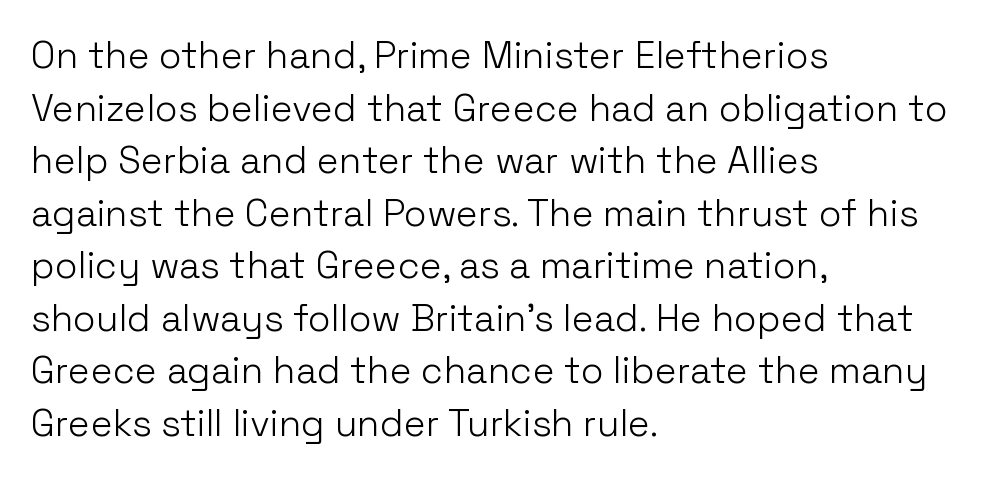
Compared with a typical body face, this is equally light or lighter still. These lines sit exactly where default settings would place them. The space beneath each line is pristine and unruled. If you drew a line through each stem, it would be perfectly vertical. All the whitespace from short lines collects on the right. The letters advance in unequal steps, a hallmark of proportional type.
